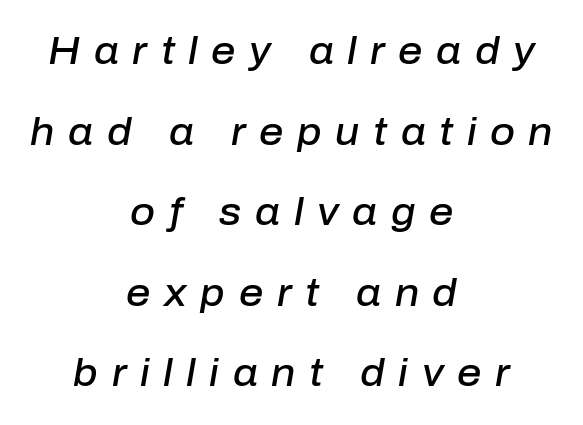
The image shows 38 px semibold type, italic (leaning right); set centered, loose line spacing (2.12x), unusually wide letter spacing (+0.36 em), not underlined; low stroke contrast and a medium x-height.
